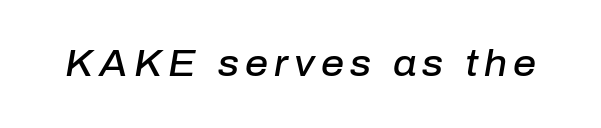
Italic? Definitely — the glyphs are oblique. You could not count columns in this text — the font is proportionally spaced. Unmarked baselines from the first word to the last. The typesetting leans somewhat heavy: a semibold.
